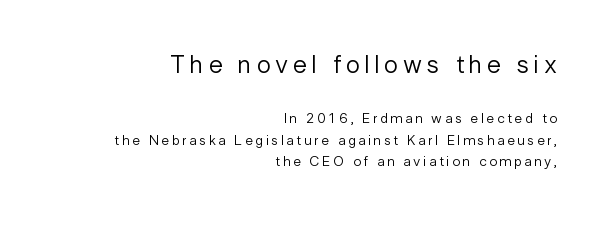
Is the stroke heavy? The answer is a plain regular-or-lighter. You get the large type first, then a drop to smaller type. Ascenders rise straight up at ninety degrees. The space directly below the letters is spotless.
